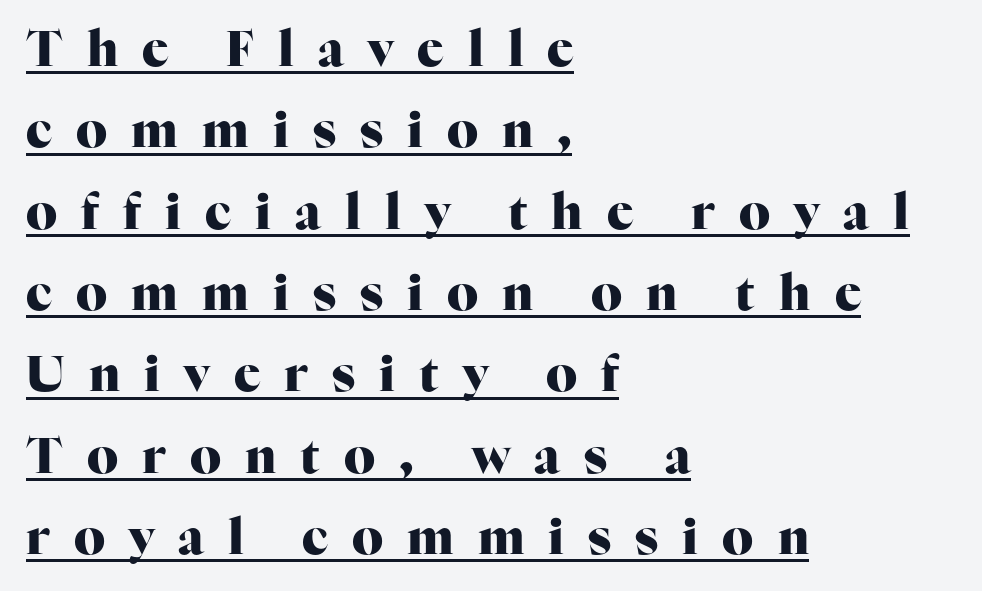
{"serif": "yes", "italic": "no", "bold": "yes", "weight": "heavy", "width": "normal", "stroke_contrast": "high", "x_height": "medium", "monospaced": "no", "underline": "yes", "align": "left", "line_spacing": "normal", "line_spacing_ratio": 1.66, "letter_spacing": "wide", "letter_spacing_em": 0.49, "glyph_px": 49}
